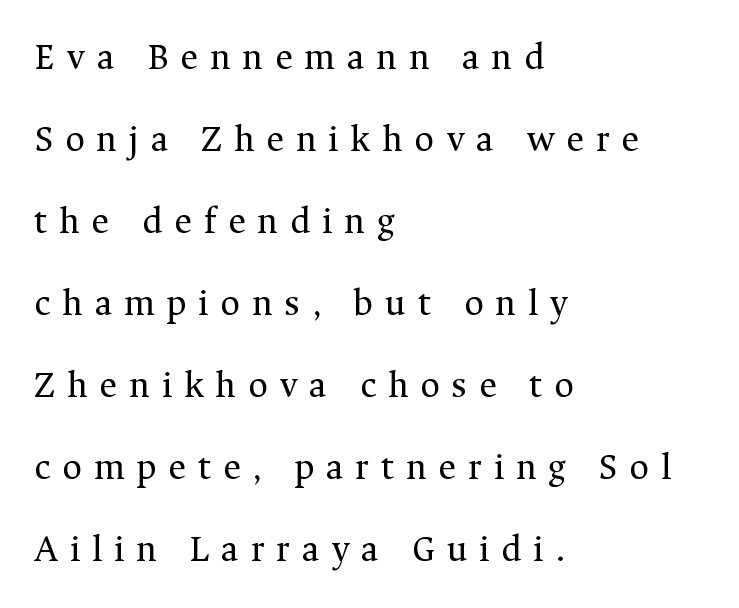
Rendered with straight, roman letterforms. Students, observe: this is what heavily led, spacious text looks like. The face used here is proportionally spaced, like ordinary book or web type. Observe the wide spacing: letters keep a clear distance from each other. The text block is weighted toward the left margin, trailing off unevenly rightward. The rendering shows small feet on the letterforms — a serif design.
